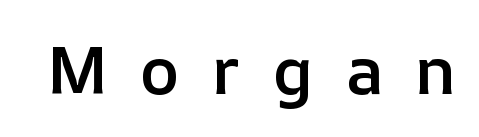
Q: Is the text bold? A: Semi-bold.
Q: Is the text italic (slanted)? A: No, it is upright.
Q: Is the text underlined? A: No.
Q: Is the spacing between letters normal or unusually wide? A: Unusually wide.
Q: Width (condensed, normal, or wide)? A: Normal.
Q: Stroke contrast? A: Low.
Q: x-height? A: Medium.
Q: Monospaced? A: No.
